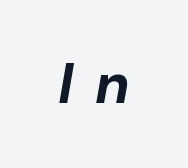
The line texture is sparse and dotted thanks to wide tracking. You'd pick this weight for a headline — it's a proper bold. The text carries the slant typical of an italic or oblique font. Nobody drew a line under any word here. The face used here is proportionally spaced, like ordinary book or web type.
